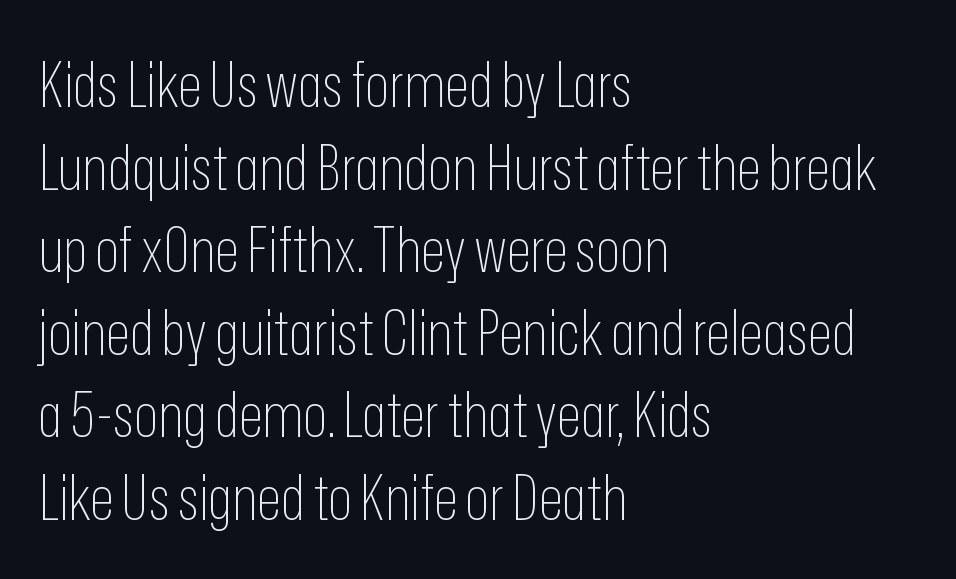
Q: Is the text bold? A: No.
Q: Is the text italic (slanted)? A: No, it is upright.
Q: Is the typeface a serif or a sans-serif typeface? A: Sans-serif.
Q: Is the text underlined? A: No.
Q: How is the paragraph aligned? A: Left-aligned.
Q: Is the spacing between letters normal or unusually wide? A: Normal.
Q: Is the spacing between lines tight, normal or loose? A: Normal.
Q: Width (condensed, normal, or wide)? A: Condensed.
Q: Stroke contrast? A: Low.
Q: x-height? A: Medium.
Q: Monospaced? A: No.
